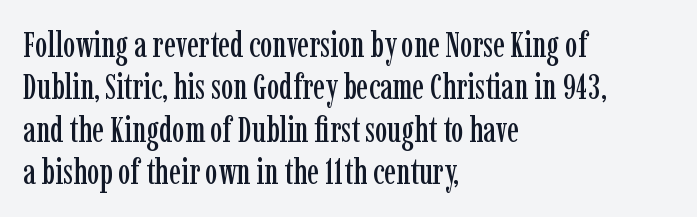
Q: Is the text italic (slanted)? A: No, it is upright.
Q: Is the typeface a serif or a sans-serif typeface? A: Serif.
Q: Is the text underlined? A: No.
Q: How is the paragraph aligned? A: Left-aligned.
Q: Is the spacing between letters normal or unusually wide? A: Normal.
Q: Width (condensed, normal, or wide)? A: Condensed.
Q: Stroke contrast? A: Low.
Q: x-height? A: Medium.
Q: Monospaced? A: No.
